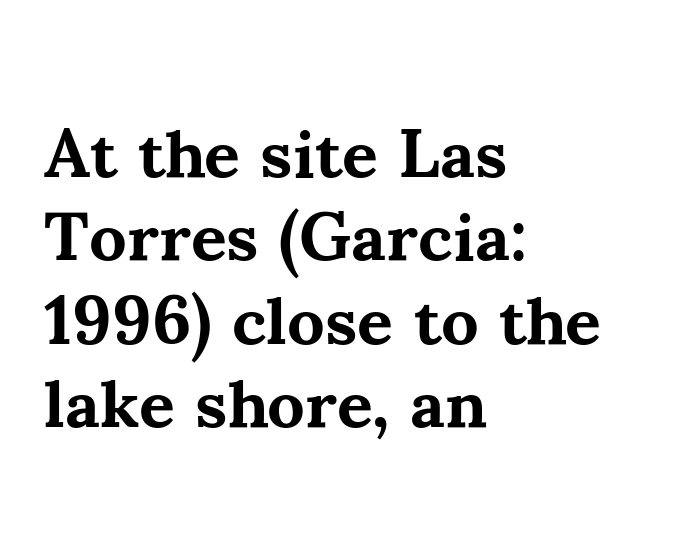
Q: Is the text bold? A: Yes.
Q: Is the text italic (slanted)? A: No, it is upright.
Q: Is the typeface a serif or a sans-serif typeface? A: Serif.
Q: Is the text underlined? A: No.
Q: How is the paragraph aligned? A: Left-aligned.
Q: Is the spacing between letters normal or unusually wide? A: Normal.
Q: Width (condensed, normal, or wide)? A: Normal.
Q: Stroke contrast? A: Medium.
Q: x-height? A: Small.
Q: Monospaced? A: No.
